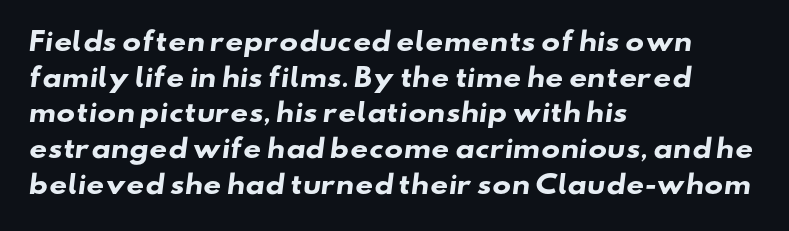
Q: Is the text bold? A: Yes.
Q: Is the text underlined? A: No.
Q: How is the paragraph aligned? A: Left-aligned.
Q: Is the spacing between letters normal or unusually wide? A: Normal.
Q: Is the spacing between lines tight, normal or loose? A: Normal.
